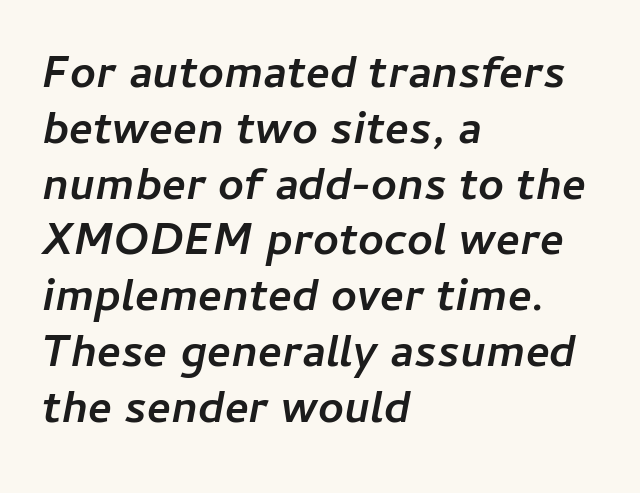
Bold? Absolutely — the strokes are thick and heavy. The area under the type is left untouched. Looks like regular typesetting: each glyph gets only the width it needs. This sample uses plain, unmodified letter spacing.
